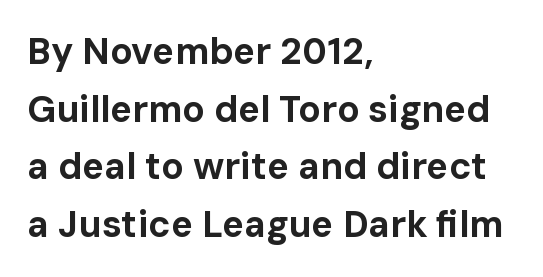
{"serif": "no", "italic": "no", "bold": "yes", "weight": "bold", "width": "normal", "stroke_contrast": "low", "x_height": "medium", "monospaced": "no", "underline": "no", "align": "left", "line_spacing": "normal", "line_spacing_ratio": 1.56, "letter_spacing": "normal", "letter_spacing_em": 0.0, "glyph_px": 37}
